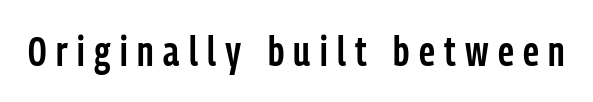
{"serif": "no", "italic": "no", "bold": "semi", "weight": "semibold", "width": "condensed", "stroke_contrast": "low", "x_height": "medium", "monospaced": "no", "underline": "no", "letter_spacing": "wide", "letter_spacing_em": 0.23, "glyph_px": 41}
